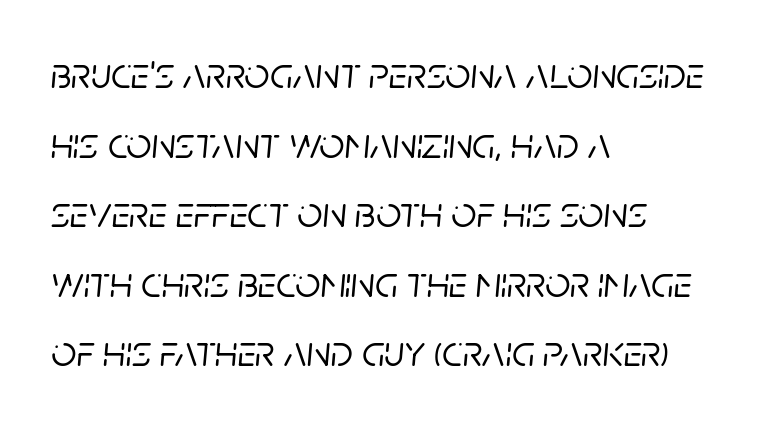
The image shows 44 px text type, italic (leaning right); set left-aligned, normal line spacing (1.58x), normal letter spacing, not underlined; low stroke contrast and a large x-height.
